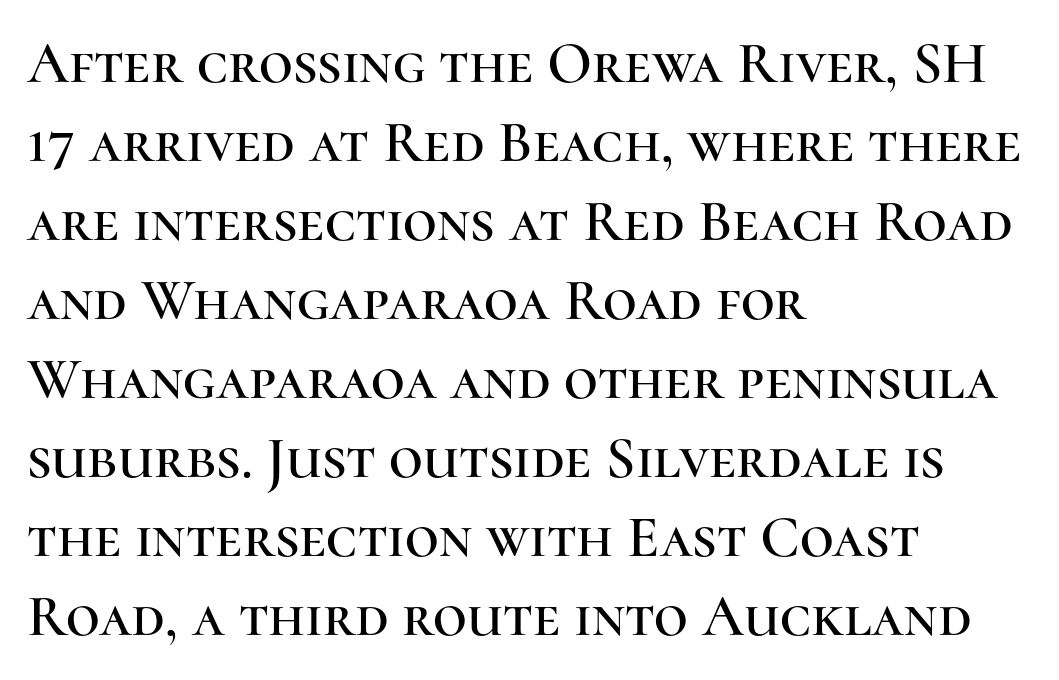
The image shows 59 px serif type, upright; set left-aligned, normal line spacing (1.34x), normal letter spacing, not underlined; high stroke contrast and a medium x-height.
